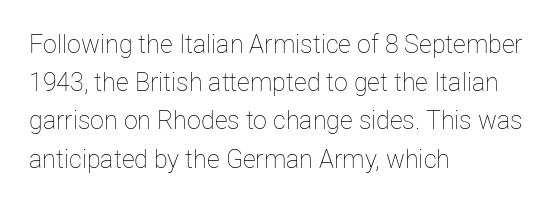
{"italic": "no", "bold": "no", "underline": "no", "align": "left", "line_spacing": "normal", "line_spacing_ratio": 1.53, "letter_spacing": "normal", "letter_spacing_em": 0.0, "glyph_px": 25}
